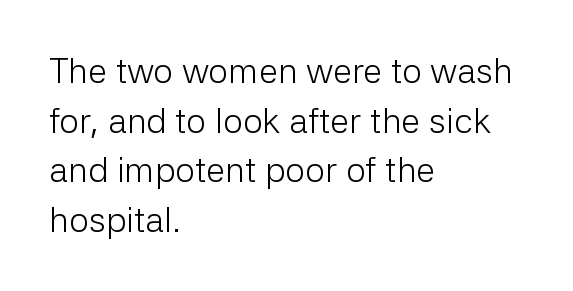
Q: Is the text bold? A: No.
Q: Is the text italic (slanted)? A: No, it is upright.
Q: Is the typeface a serif or a sans-serif typeface? A: Sans-serif.
Q: Is the text underlined? A: No.
Q: How is the paragraph aligned? A: Left-aligned.
Q: Is the spacing between letters normal or unusually wide? A: Normal.
Q: Is the spacing between lines tight, normal or loose? A: Normal.
Q: Width (condensed, normal, or wide)? A: Normal.
Q: Stroke contrast? A: Low.
Q: x-height? A: Medium.
Q: Monospaced? A: No.
